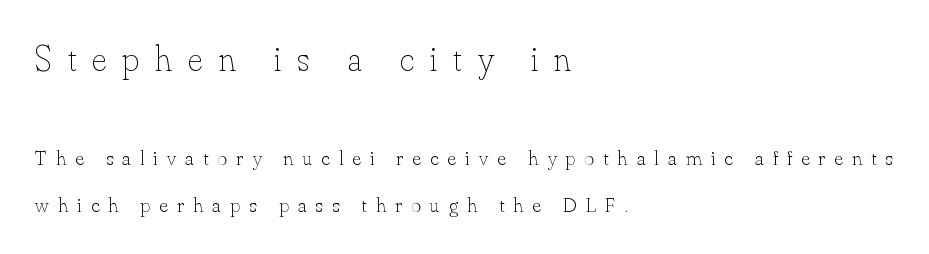
Which chunk is bigger? The first one — the top block dwarfs the bottom. Characters follow at a spacing far wider than the type designer built in. These lines are rendered in a variable-pitch font. No extra ink here — the face is not bold.
